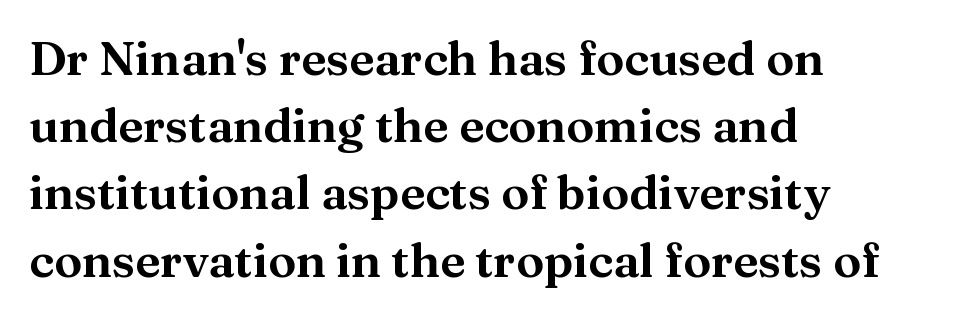
Unmarked baselines from the first word to the last. The axis of the letterforms is exactly vertical. Standard letterfit; no display-style spreading of the glyphs. The letters carry serifs — small finishing strokes at the ends of their stems. Alignment: flush left.
